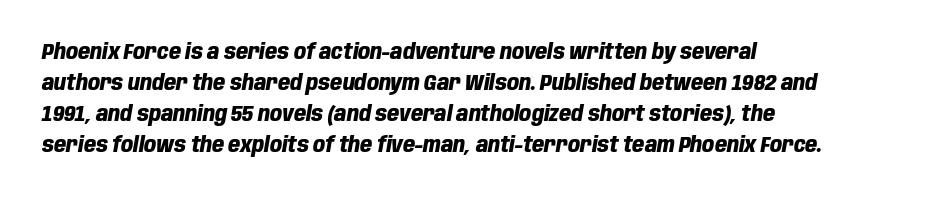
{"italic": "yes", "lean": "right", "slant_degrees": 10, "bold": "yes", "underline": "no", "align": "left", "line_spacing": "normal", "line_spacing_ratio": 1.47, "letter_spacing": "normal", "letter_spacing_em": 0.0, "glyph_px": 21}
